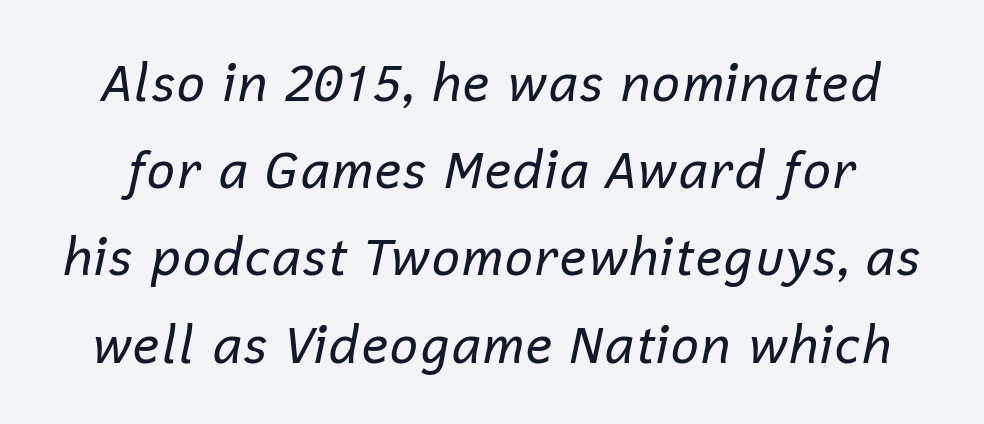
Q: Is the text bold? A: No.
Q: Is the text italic (slanted)? A: Yes, it leans right by about 12 degrees.
Q: Is the text underlined? A: No.
Q: Is the spacing between letters normal or unusually wide? A: Normal.
Q: Width (condensed, normal, or wide)? A: Normal.
Q: Stroke contrast? A: Low.
Q: x-height? A: Medium.
Q: Monospaced? A: No.
